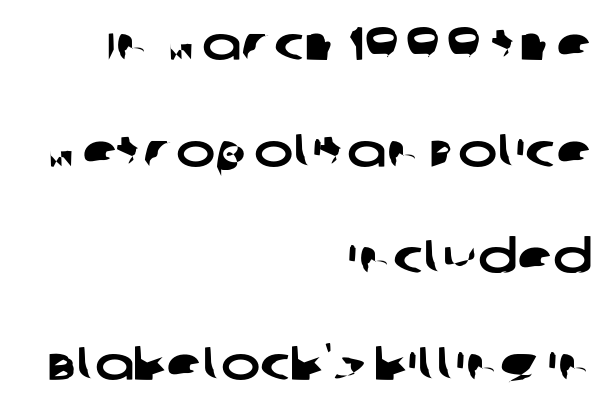
Q: Is the typeface a serif or a sans-serif typeface? A: Sans-serif.
Q: Is the text underlined? A: No.
Q: How is the paragraph aligned? A: Right-aligned.
Q: Is the spacing between letters normal or unusually wide? A: Normal.
Q: Is the spacing between lines tight, normal or loose? A: Loose.
Q: Width (condensed, normal, or wide)? A: Wide.
Q: Stroke contrast? A: Low.
Q: x-height? A: Large.
Q: Monospaced? A: No.
